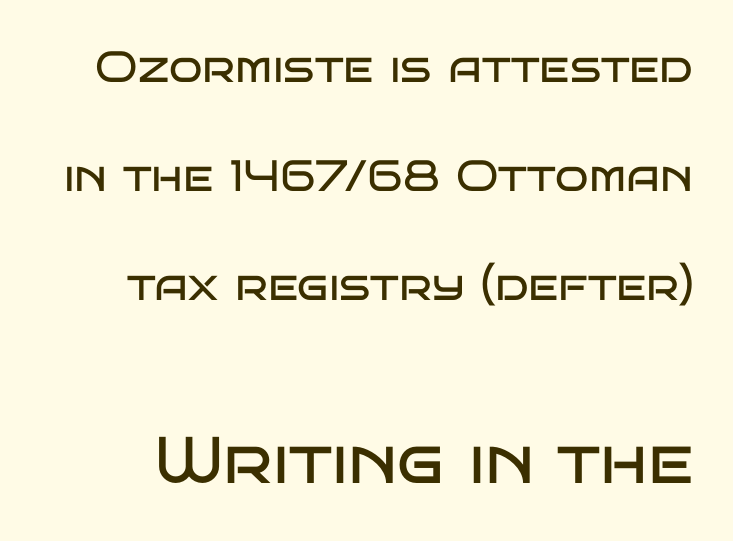
Q: Is the text bold? A: No.
Q: Is the text italic (slanted)? A: No, it is upright.
Q: Is the typeface a serif or a sans-serif typeface? A: Sans-serif.
Q: Is the text underlined? A: No.
Q: Is the spacing between letters normal or unusually wide? A: Normal.
Q: Is the spacing between lines tight, normal or loose? A: Loose.
Q: Which block of text is set in a larger size, the first (top) or the second (bottom)? A: The second (bottom) one.
Q: Width (condensed, normal, or wide)? A: Wide.
Q: Stroke contrast? A: Low.
Q: x-height? A: Large.
Q: Monospaced? A: No.
